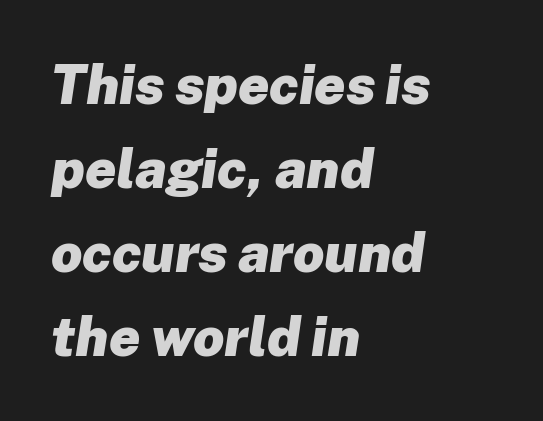
Q: Is the text bold? A: Yes.
Q: Is the text italic (slanted)? A: Yes, it leans right by about 8 degrees.
Q: Is the text underlined? A: No.
Q: How is the paragraph aligned? A: Left-aligned.
Q: Is the spacing between letters normal or unusually wide? A: Normal.
Q: Is the spacing between lines tight, normal or loose? A: Normal.
Q: Width (condensed, normal, or wide)? A: Normal.
Q: Stroke contrast? A: Low.
Q: x-height? A: Medium.
Q: Monospaced? A: No.
